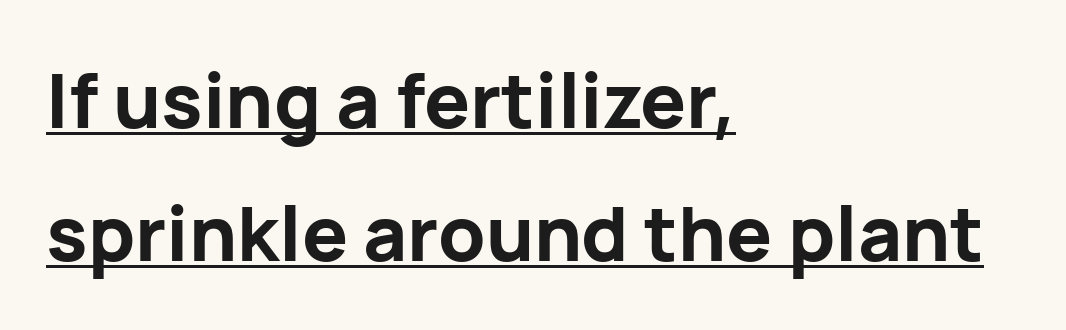
Pretty heavy lettering here — definitely bold. How are the letters spaced? Ordinarily, with no added tracking. A classic flush-left, rag-right setting is used for this passage. Every stem runs plumb, perpendicular to the baseline.
